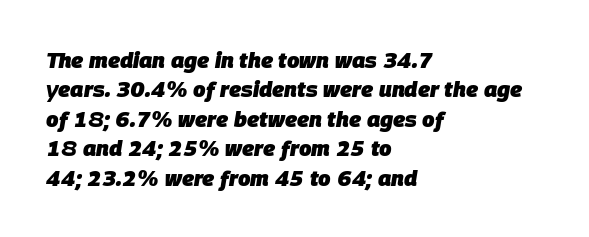
{"italic": "yes", "lean": "right", "slant_degrees": 9, "bold": "yes", "underline": "no", "align": "left", "line_spacing": "normal", "line_spacing_ratio": 1.34, "letter_spacing": "normal", "letter_spacing_em": 0.0, "glyph_px": 22}
